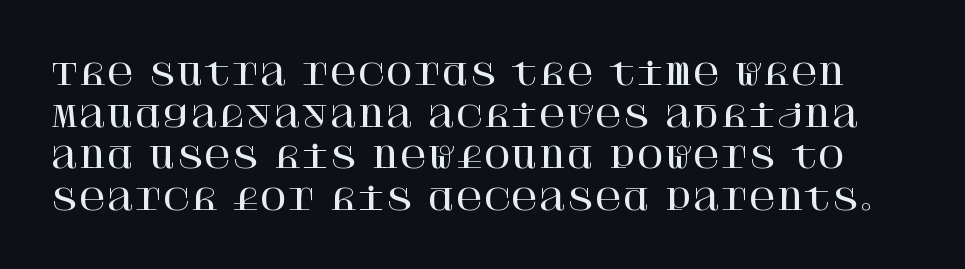
The image shows 30 px serif type, upright; set normal line spacing (1.39x), normal letter spacing, not underlined; high stroke contrast and a large x-height.
